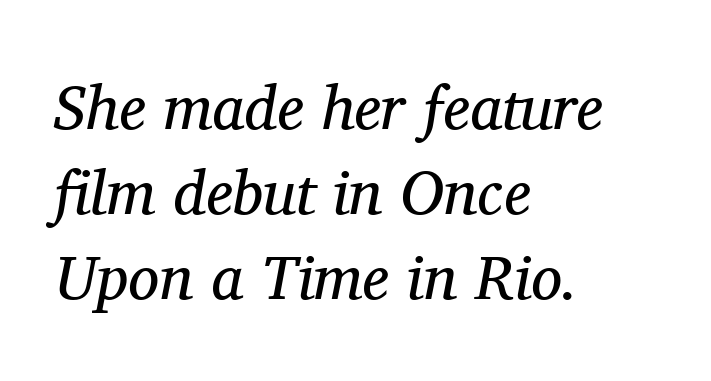
Q: Is the text bold? A: No.
Q: Is the text italic (slanted)? A: Yes, it leans right by about 11 degrees.
Q: Is the typeface a serif or a sans-serif typeface? A: Serif.
Q: Is the text underlined? A: No.
Q: How is the paragraph aligned? A: Left-aligned.
Q: Is the spacing between letters normal or unusually wide? A: Normal.
Q: Is the spacing between lines tight, normal or loose? A: Normal.
Q: Width (condensed, normal, or wide)? A: Normal.
Q: Stroke contrast? A: Medium.
Q: x-height? A: Medium.
Q: Monospaced? A: No.
